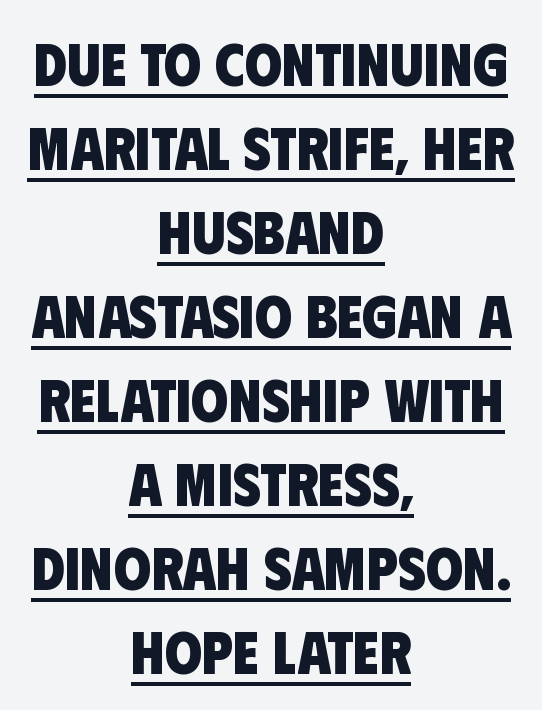
{"serif": "no", "bold": "yes", "weight": "heavy", "width": "condensed", "stroke_contrast": "low", "x_height": "large", "monospaced": "no", "underline": "yes", "align": "center", "line_spacing": "normal", "line_spacing_ratio": 1.4, "letter_spacing": "normal", "letter_spacing_em": 0.0, "glyph_px": 60}
